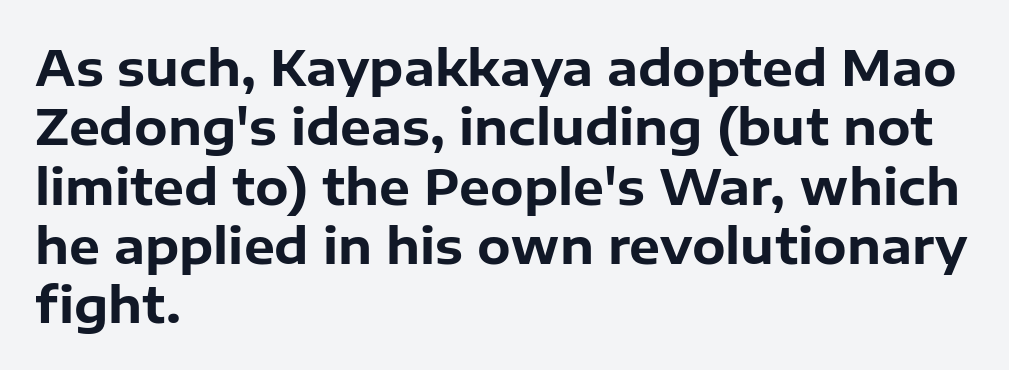
{"serif": "no", "italic": "no", "bold": "yes", "weight": "bold", "width": "normal", "stroke_contrast": "low", "x_height": "medium", "monospaced": "no", "underline": "no", "align": "left", "line_spacing_ratio": 1.21, "letter_spacing": "normal", "letter_spacing_em": 0.0, "glyph_px": 49}
